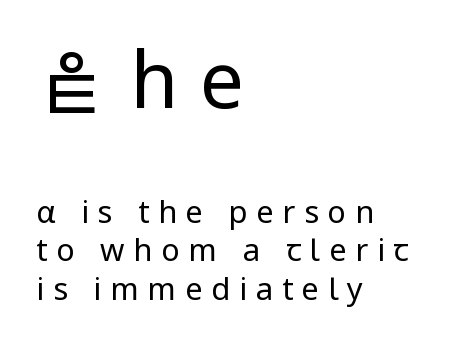
Any mark beneath the type? The region is blank. Left-aligned paragraph, ragged on the right. The composition opens big and finishes small. Letterform terminals end flat and unadorned throughout the passage. Unbolded letterforms with no extra heft. Spacing verdict: proportional, widths tailored to each character.
